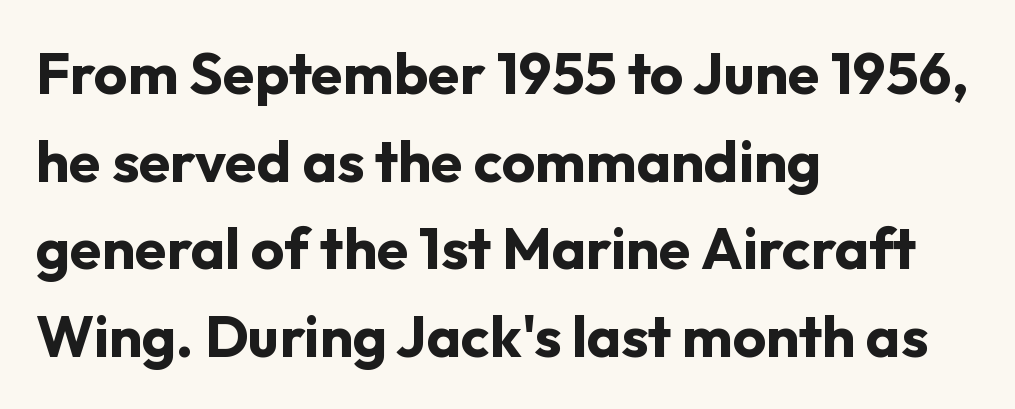
The image shows 58 px bold sans-serif type, upright; set left-aligned, normal line spacing (1.51x), normal letter spacing, not underlined; low stroke contrast and a medium x-height.
